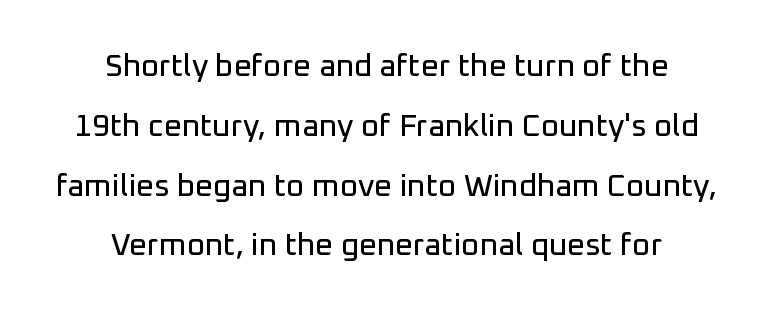
The image shows 31 px sans-serif type, upright; set centered, loose line spacing (1.93x), normal letter spacing, not underlined; low stroke contrast and a medium x-height.
